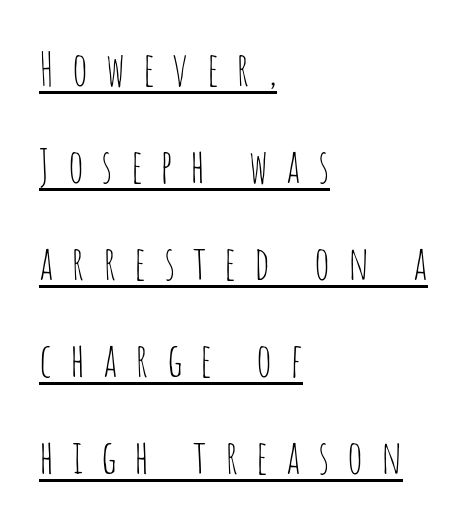
The image shows 46 px thin, condensed sans-serif type, upright; set left-aligned, loose line spacing (2.11x), unusually wide letter spacing (+0.39 em), underlined; low stroke contrast and a large x-height.
